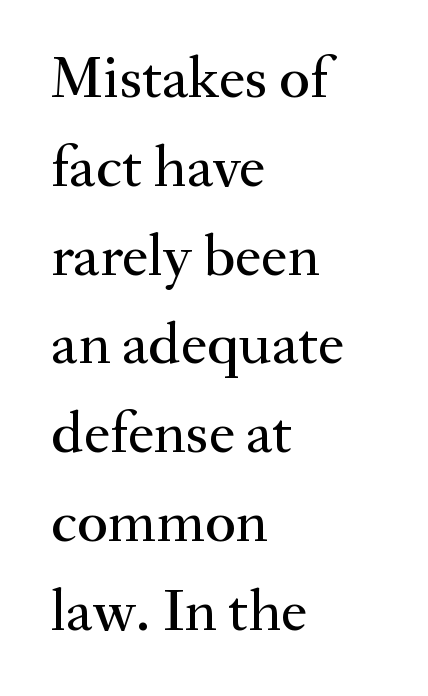
{"serif": "yes", "italic": "no", "width": "normal", "stroke_contrast": "medium", "x_height": "small", "monospaced": "no", "underline": "no", "align": "left", "line_spacing": "normal", "line_spacing_ratio": 1.48, "letter_spacing": "normal", "letter_spacing_em": 0.0, "glyph_px": 60}
